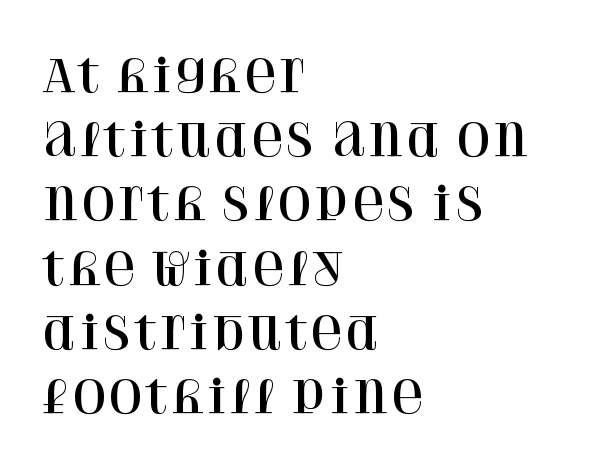
The image shows 44 px serif type, upright; set left-aligned, normal line spacing (1.46x), normal letter spacing, not underlined; high stroke contrast and a large x-height.
